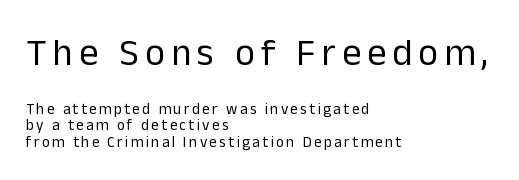
The image shows 38 px regular-weight sans-serif type, upright; set left-aligned, tight line spacing (1.09x), not underlined; the first (top) block is 2.53x larger; low stroke contrast and a medium x-height.
